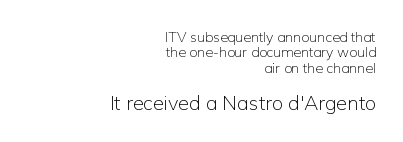
{"italic": "no", "bold": "no", "underline": "no", "align": "right", "line_spacing": "tight", "line_spacing_ratio": 1.09, "letter_spacing": "normal", "letter_spacing_em": 0.0, "larger_block": "second", "size_ratio": 1.43, "glyph_px": 20}
